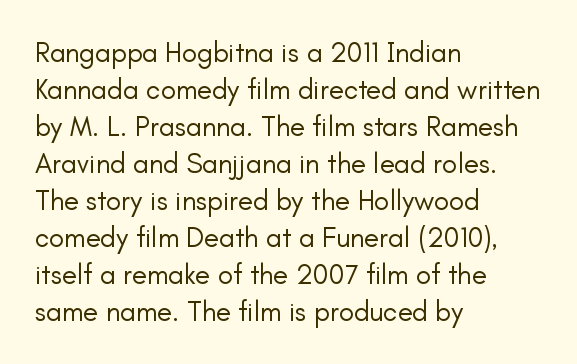
The image shows 28 px regular-weight sans-serif type, upright; set left-aligned, normal line spacing (1.32x), normal letter spacing, not underlined; low stroke contrast and a small x-height.
